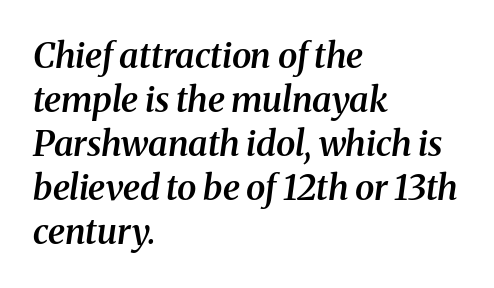
Q: Is the text bold? A: Semi-bold.
Q: Is the text italic (slanted)? A: Yes, it leans right by about 8 degrees.
Q: Is the typeface a serif or a sans-serif typeface? A: Serif.
Q: Is the text underlined? A: No.
Q: How is the paragraph aligned? A: Left-aligned.
Q: Is the spacing between letters normal or unusually wide? A: Normal.
Q: Is the spacing between lines tight, normal or loose? A: Normal.
Q: Width (condensed, normal, or wide)? A: Normal.
Q: Stroke contrast? A: Medium.
Q: x-height? A: Medium.
Q: Monospaced? A: No.
